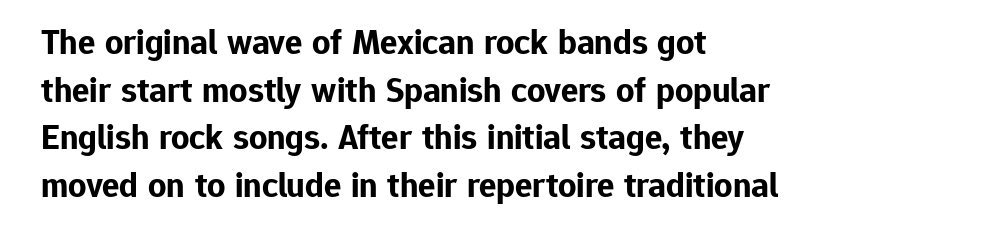
Does extra space separate the letters? No, they use regular spacing. One glance says typical: line gaps are just what's usual. A roman cut, with each character standing at attention. Look at the stroke-to-counter ratio: heavy, a bold. You could not count columns in this text — the font is proportionally spaced. A classic flush-left, rag-right setting is used for this passage.
